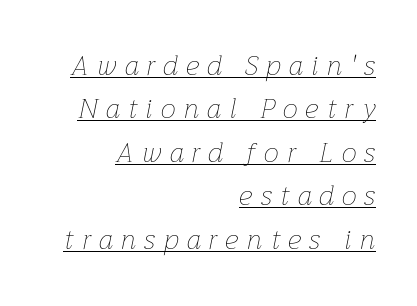
Glance below the letters and you will spot a drawn line. Reading down the block, your eye finds every line finishing at a fixed right position. The letters are spread apart with noticeably loose tracking. Compared with ordinary roman type, these characters are visibly tilted. Is the type heavy? It reads as light-to-regular instead. The passage shown stacks its lines at a standard gap.
